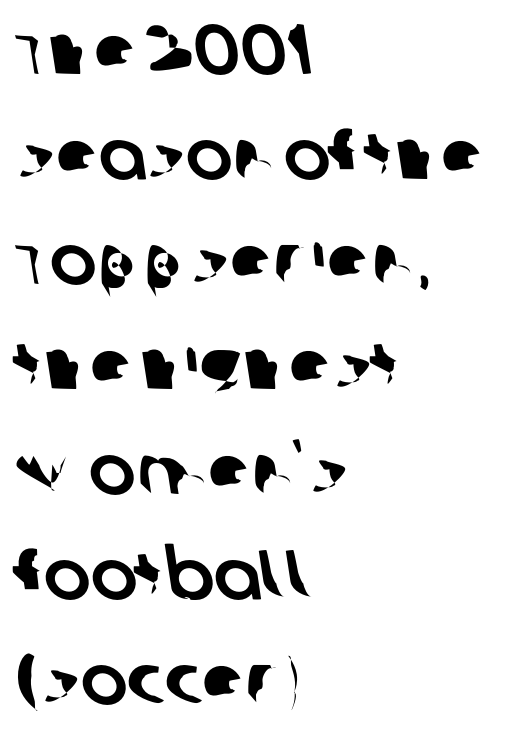
{"serif": "no", "width": "normal", "stroke_contrast": "low", "x_height": "large", "monospaced": "no", "underline": "no", "align": "left", "line_spacing": "normal", "line_spacing_ratio": 1.5, "letter_spacing": "normal", "letter_spacing_em": 0.0, "glyph_px": 70}
